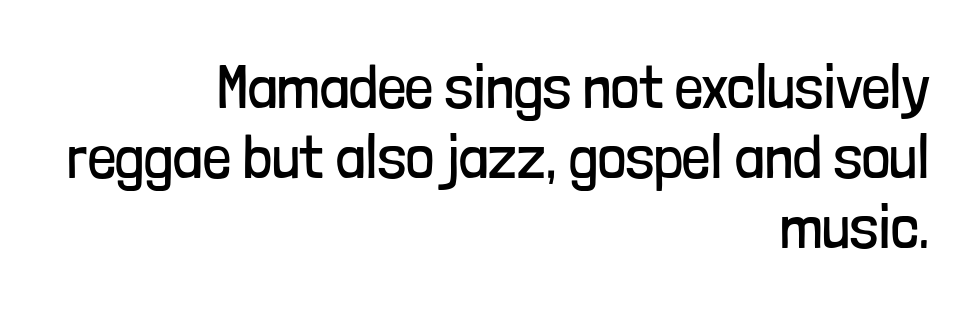
The designer went with a sans here, leaving each stem footless. Stem width sits at or under what a default text font uses. The passage is arranged like a letterhead date or caption credit — flush right. Type without underlining.
